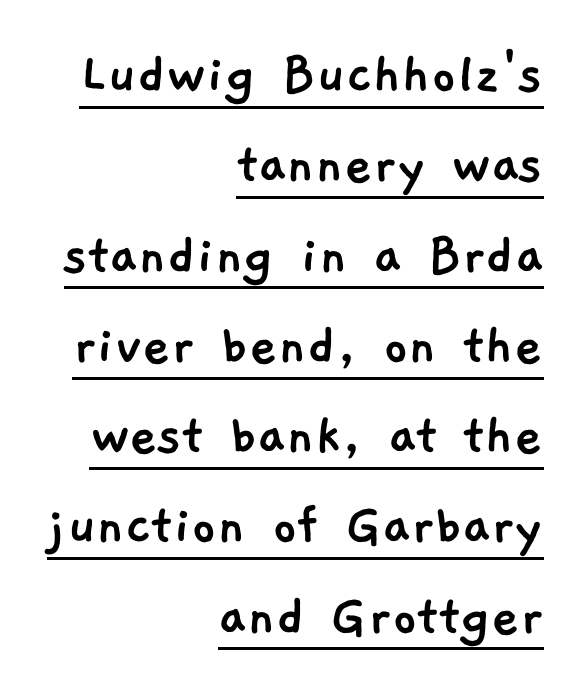
These lines keep a tight, regular rhythm from letter to letter. The paragraph has a hard right edge and a soft left edge. Nothing sits at the stroke ends, so this counts as sans-serif. Horizontal bands of white between lines are of average thickness.
